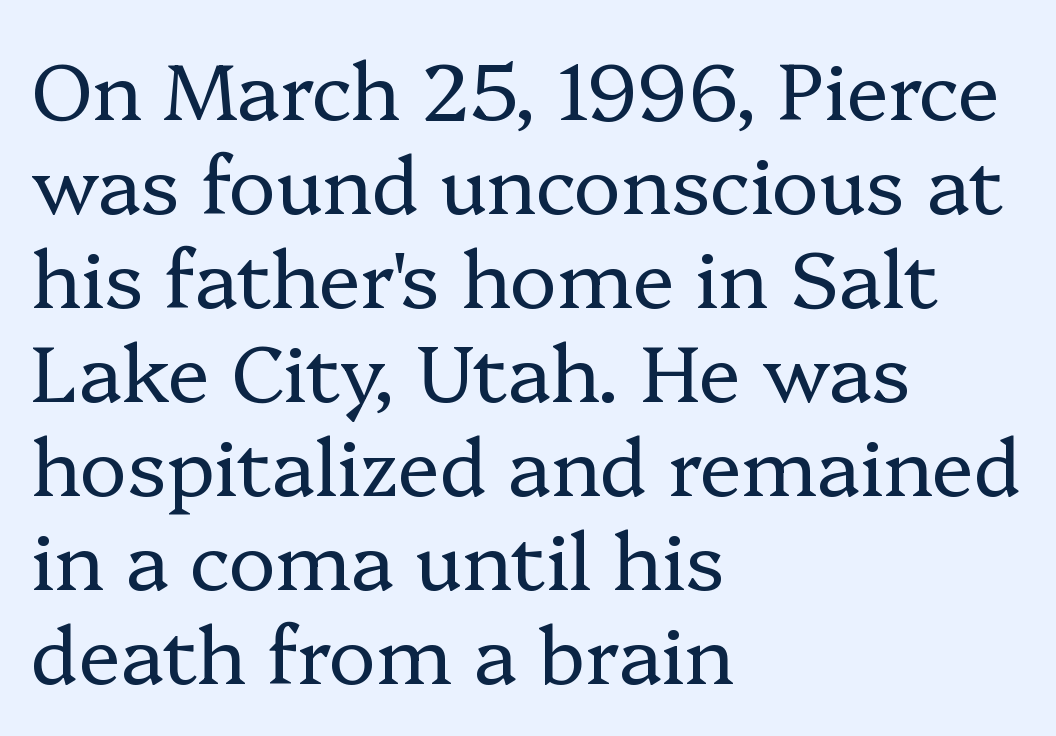
The image shows 79 px regular-weight serif type, upright; set left-aligned, line spacing 1.19x, normal letter spacing, not underlined; low stroke contrast and a medium x-height.
